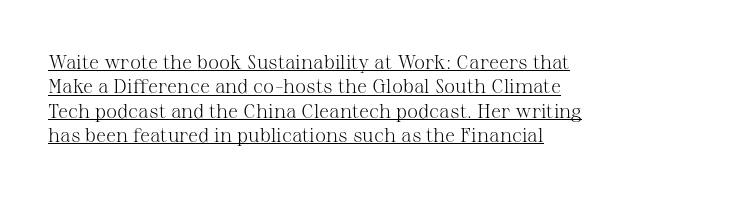
{"italic": "no", "bold": "no", "underline": "yes", "align": "left", "line_spacing_ratio": 1.22, "letter_spacing": "normal", "letter_spacing_em": 0.0, "glyph_px": 20}
